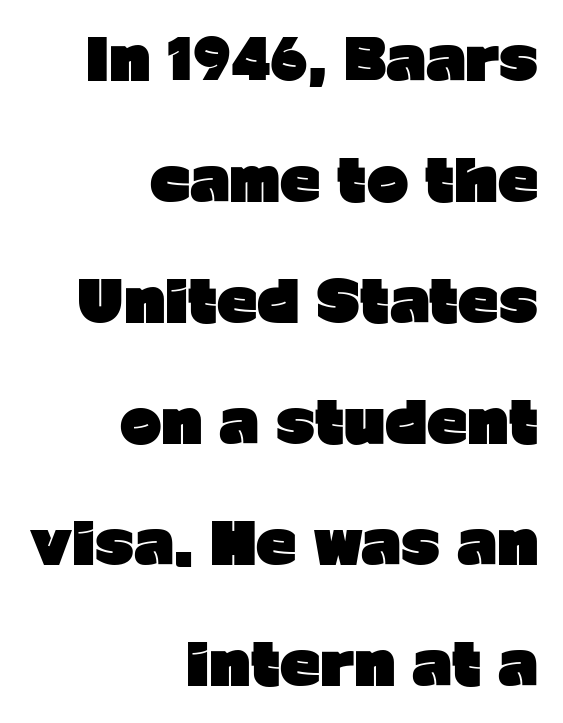
Q: Is the text bold? A: Yes.
Q: Is the text italic (slanted)? A: No, it is upright.
Q: Is the typeface a serif or a sans-serif typeface? A: Sans-serif.
Q: Is the text underlined? A: No.
Q: How is the paragraph aligned? A: Right-aligned.
Q: Is the spacing between letters normal or unusually wide? A: Normal.
Q: Is the spacing between lines tight, normal or loose? A: Loose.
Q: Width (condensed, normal, or wide)? A: Normal.
Q: Stroke contrast? A: Low.
Q: x-height? A: Medium.
Q: Monospaced? A: No.
